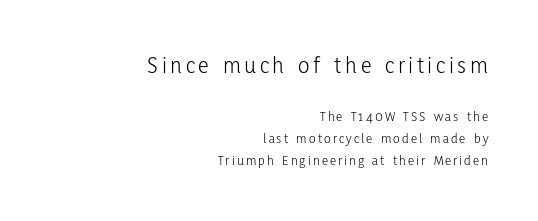
The image shows 24 px text type, upright; set right-aligned, normal line spacing (1.57x), not underlined; the first (top) block is 1.71x larger.
